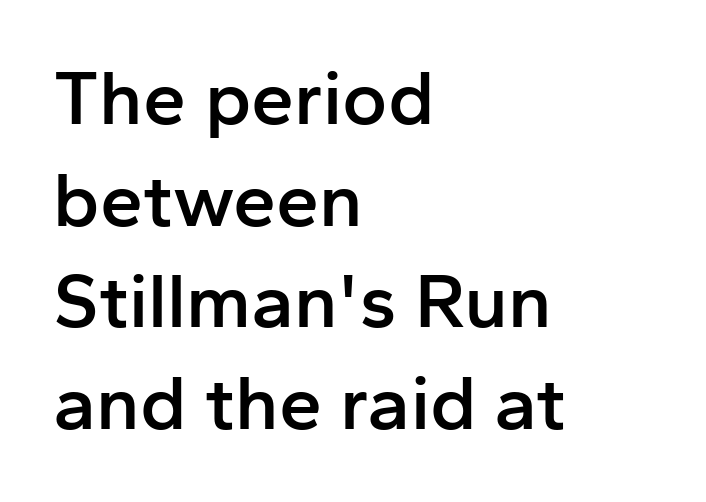
The image shows 77 px semibold sans-serif type, upright; set left-aligned, normal line spacing (1.32x), normal letter spacing, not underlined; low stroke contrast and a medium x-height.
